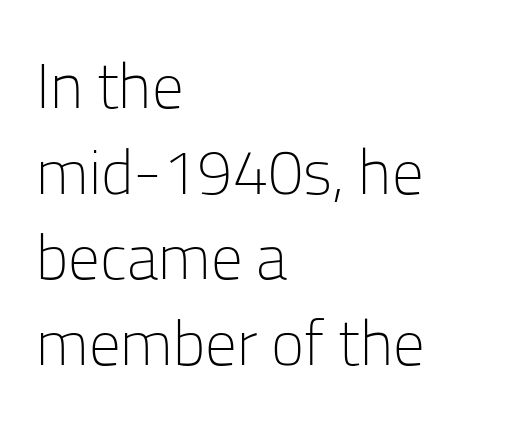
The image shows 63 px light sans-serif type, upright; set left-aligned, normal line spacing (1.36x), normal letter spacing, not underlined; low stroke contrast and a medium x-height.
